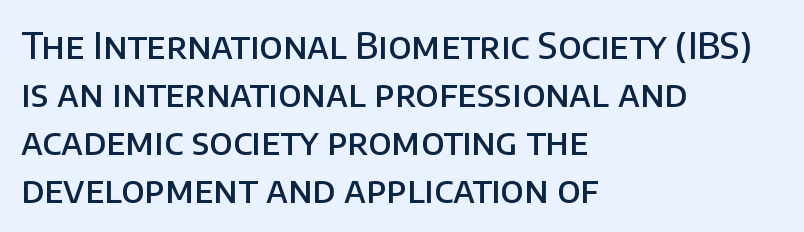
Regarding leading, the lines here are spaced in the standard way. The strip under each line holds only bare page. The glyphs in this specimen are sans serif. These lines are set flush left with a ragged right edge. The sample has been set in demibold, a notch under bold. Between one letter and the next there's only the usual sliver of space.
